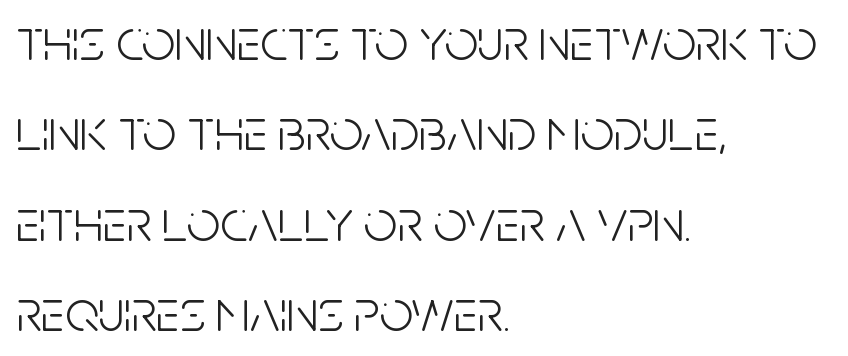
Q: Is the text bold? A: No.
Q: Is the text italic (slanted)? A: No, it is upright.
Q: Is the typeface a serif or a sans-serif typeface? A: Sans-serif.
Q: Is the text underlined? A: No.
Q: How is the paragraph aligned? A: Left-aligned.
Q: Is the spacing between letters normal or unusually wide? A: Normal.
Q: Is the spacing between lines tight, normal or loose? A: Normal.
Q: Width (condensed, normal, or wide)? A: Condensed.
Q: Stroke contrast? A: Low.
Q: x-height? A: Large.
Q: Monospaced? A: No.
